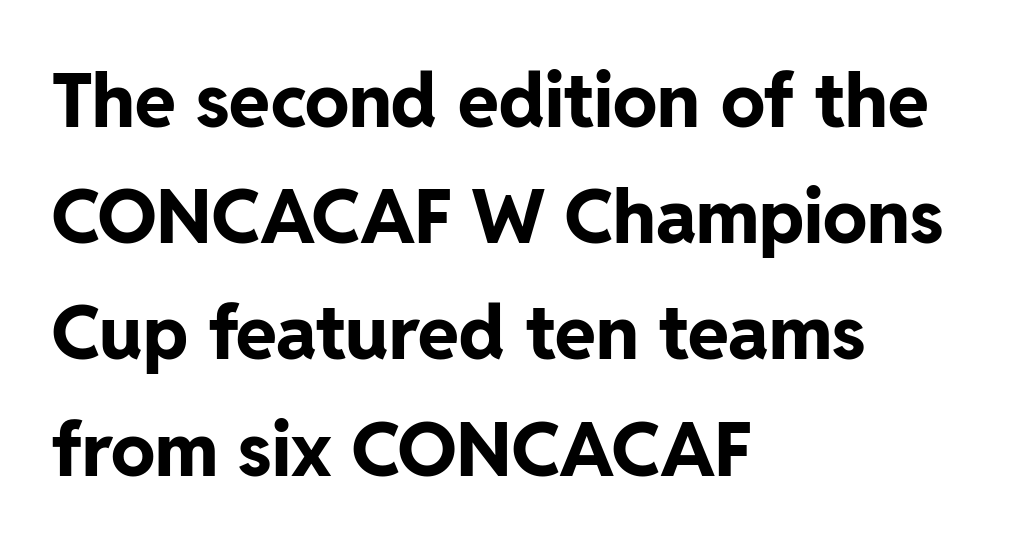
{"serif": "no", "italic": "no", "bold": "yes", "weight": "bold", "width": "normal", "stroke_contrast": "low", "x_height": "medium", "monospaced": "no", "underline": "no", "align": "left", "line_spacing": "normal", "line_spacing_ratio": 1.57, "letter_spacing": "normal", "letter_spacing_em": 0.0, "glyph_px": 74}
